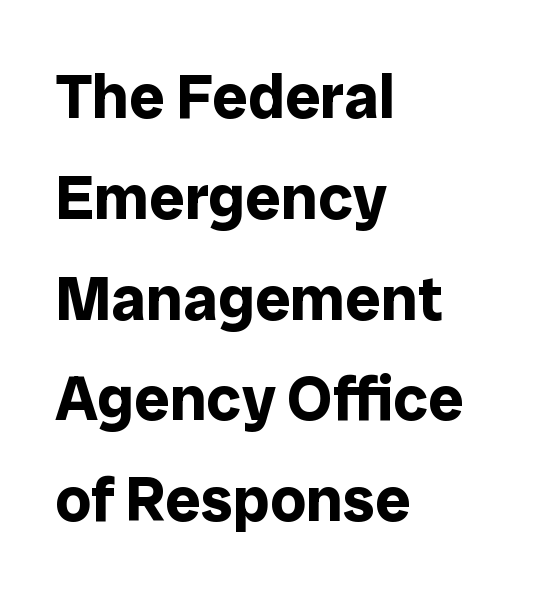
The image shows 63 px bold sans-serif type, upright; set left-aligned, normal line spacing (1.6x), normal letter spacing, not underlined; low stroke contrast and a medium x-height.
